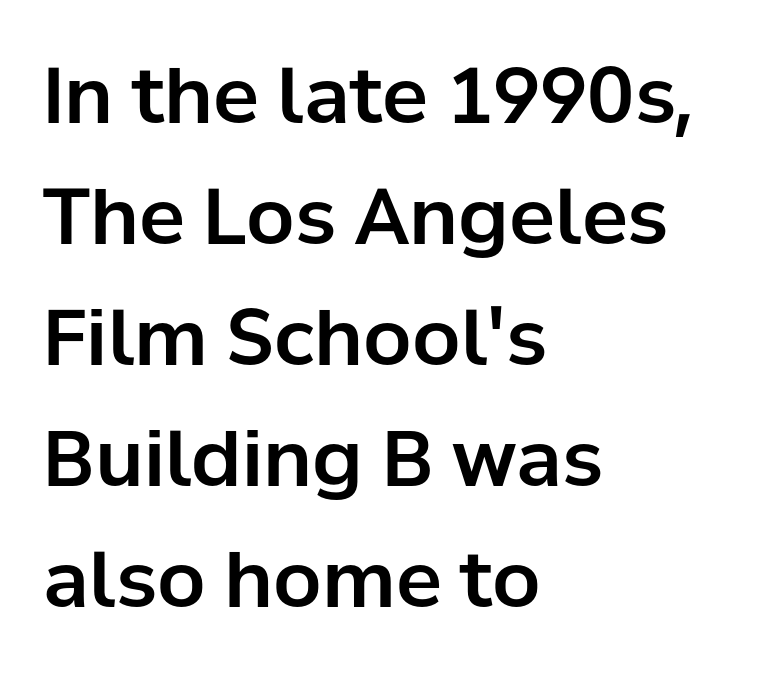
Think of a printed novel: that variable character pitch is what you see here. Glance below the letters and you will spot only blank space. Regarding serifs, this sample does without them. Notice how the passage keeps a crisp vertical edge on the left only. This block has exactly the height ordinary leading produces. When letters stand straight like this, we call the style roman or upright.
